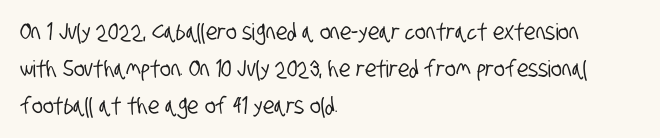
Each line starts at the same left margin while the right side varies. Rule under the text: the space is simply empty. If you measured baseline to baseline, you'd find a middling distance. Honestly, the letter spacing is just normal — you wouldn't notice it.
